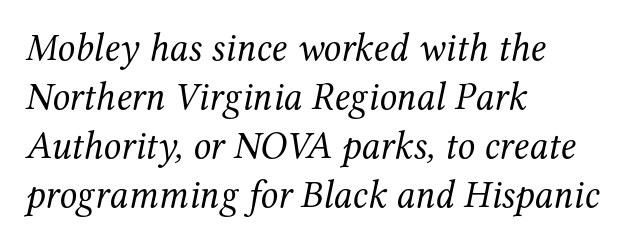
Typographically, this falls in the serif category. Is the letter spacing exaggerated? No — it looks like the ordinary default. Would a proofreader flag this as italicized? Yes. Each letter keeps its own natural width here, so spacing adapts to shape. The setting favours the left margin, as ordinary paragraphs usually do. Leading matches the norm, producing a regular column.
